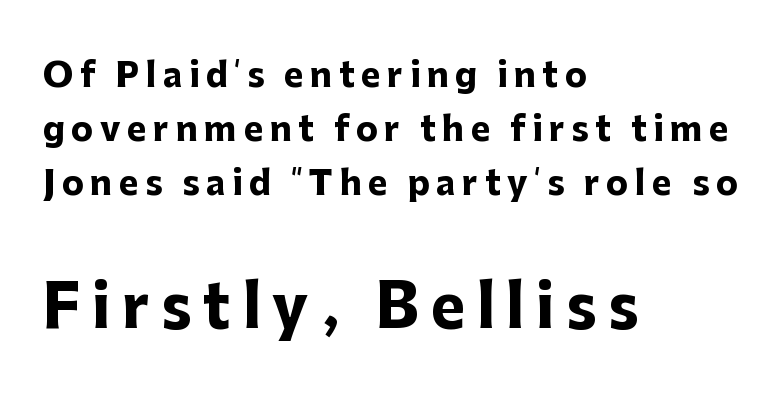
The line texture is sparse and dotted thanks to wide tracking. The space directly below the letters is spotless. These lines sit exactly where default settings would place them. Spacing verdict: proportional, widths tailored to each character. Observe the absence of serifs on each vertical stroke in this sample. Weight check: bold — yes, fully.
